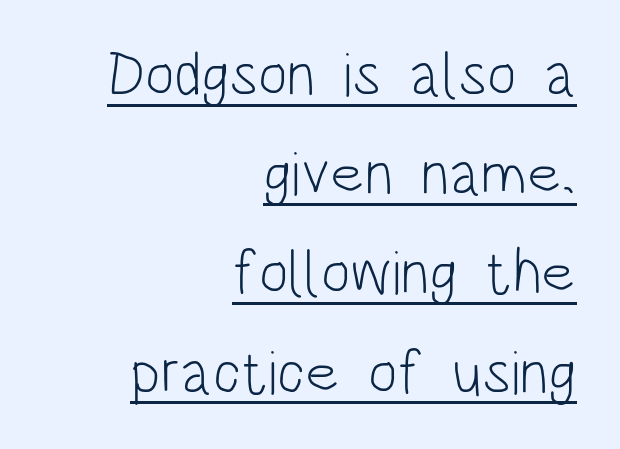
Successive baselines arrive at the customary interval. The glyphs are accompanied by a horizontal stroke just below them. Ink coverage per letter is moderate at most. A typesetter would call this proportional, since set widths differ per character. Italic: no, the glyphs are upright roman. Type style note: lacks serifs.
